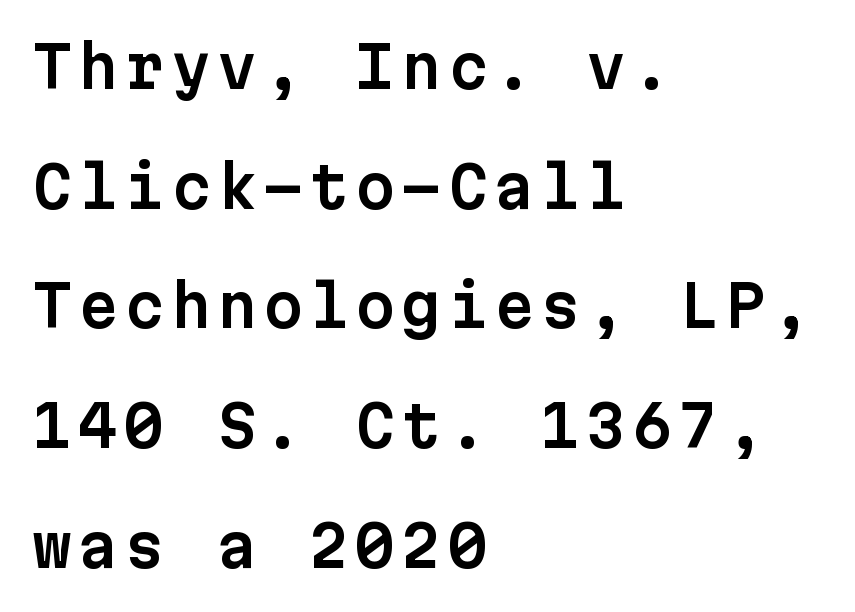
Q: Is the text italic (slanted)? A: No, it is upright.
Q: Is the typeface a serif or a sans-serif typeface? A: Sans-serif.
Q: Is the text underlined? A: No.
Q: How is the paragraph aligned? A: Left-aligned.
Q: Is the spacing between lines tight, normal or loose? A: Loose.
Q: Width (condensed, normal, or wide)? A: Normal.
Q: Stroke contrast? A: Low.
Q: x-height? A: Medium.
Q: Monospaced? A: Yes.
